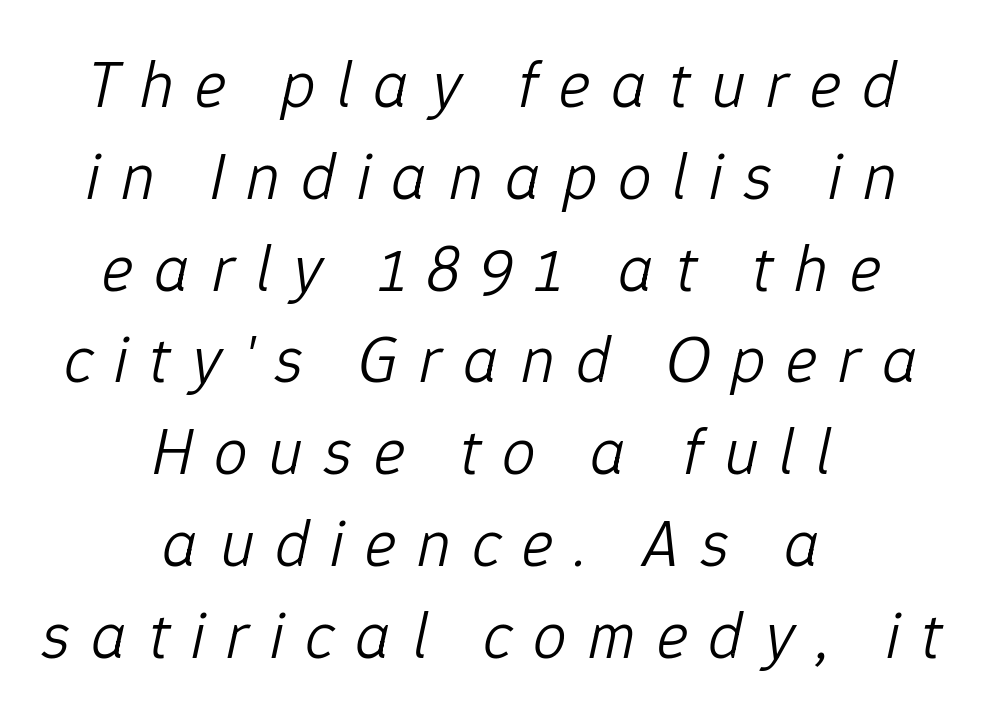
{"italic": "yes", "lean": "right", "slant_degrees": 12, "bold": "no", "weight": "light", "width": "normal", "stroke_contrast": "low", "x_height": "medium", "monospaced": "no", "underline": "no", "align": "center", "line_spacing": "normal", "line_spacing_ratio": 1.37, "letter_spacing": "wide", "letter_spacing_em": 0.31, "glyph_px": 67}
